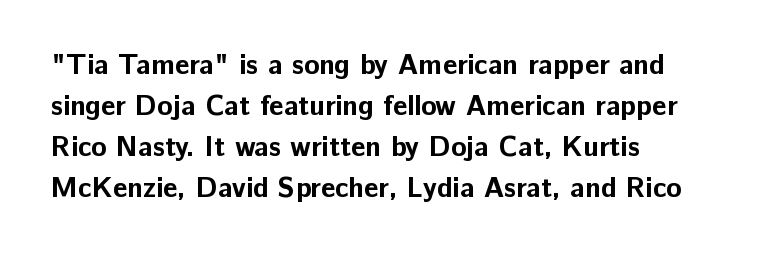
{"serif": "no", "italic": "no", "bold": "yes", "weight": "bold", "width": "normal", "stroke_contrast": "low", "x_height": "medium", "monospaced": "no", "underline": "no", "align": "left", "line_spacing": "normal", "line_spacing_ratio": 1.46, "letter_spacing": "normal", "letter_spacing_em": 0.0, "glyph_px": 28}
